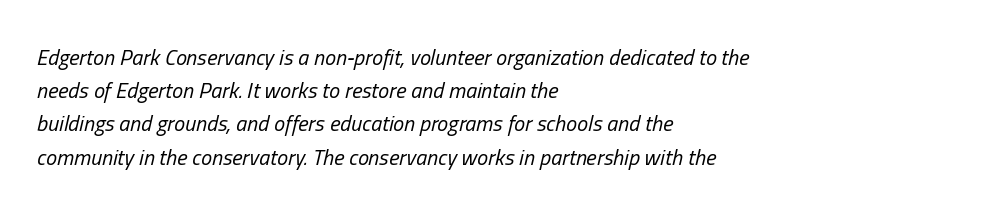
The lettering tilts uniformly, giving the passage an italic look. Successive baselines arrive at the customary interval. There is no visible air inserted between adjacent glyphs. The typeface has the unassuming heft of standard copy or less. Descenders hang freely into open space.
